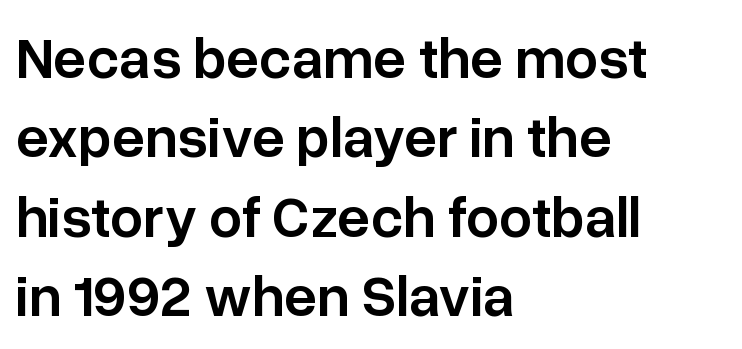
The image shows 58 px semibold sans-serif type, upright; set left-aligned, normal line spacing (1.37x), normal letter spacing, not underlined; low stroke contrast and a medium x-height.
